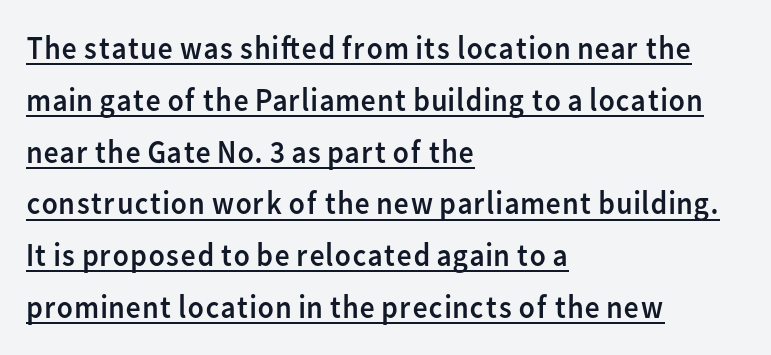
Glance below the letters and you will spot a drawn line. The block of text has a typical density, with ordinary space between rows. The paragraph shown leans on its left margin. Tracking value appears to be zero — textbook default spacing. The lettering holds an erect, upright posture throughout. The passage shown is typed in a proportional face where columns would drift.
